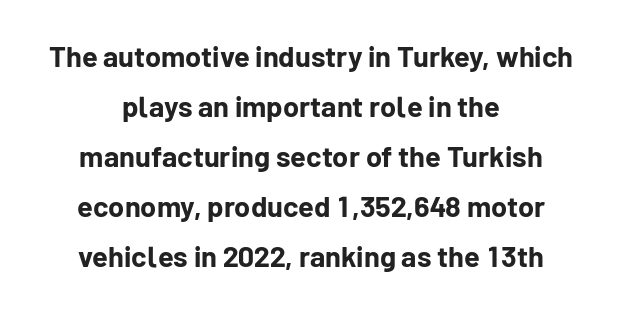
Q: Is the text bold? A: Yes.
Q: Is the text italic (slanted)? A: No, it is upright.
Q: Is the typeface a serif or a sans-serif typeface? A: Sans-serif.
Q: Is the text underlined? A: No.
Q: How is the paragraph aligned? A: Centered.
Q: Is the spacing between letters normal or unusually wide? A: Normal.
Q: Width (condensed, normal, or wide)? A: Normal.
Q: Stroke contrast? A: Low.
Q: x-height? A: Medium.
Q: Monospaced? A: No.
